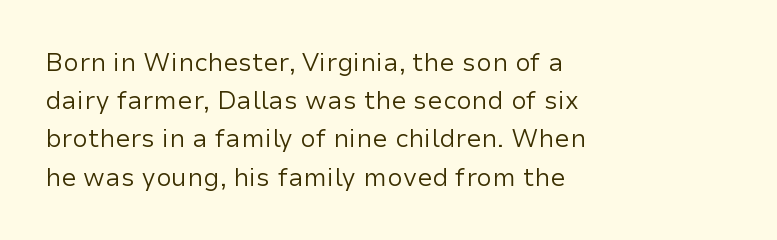
The image shows 25 px text type, upright; set left-aligned, normal line spacing (1.53x), normal letter spacing, not underlined.
